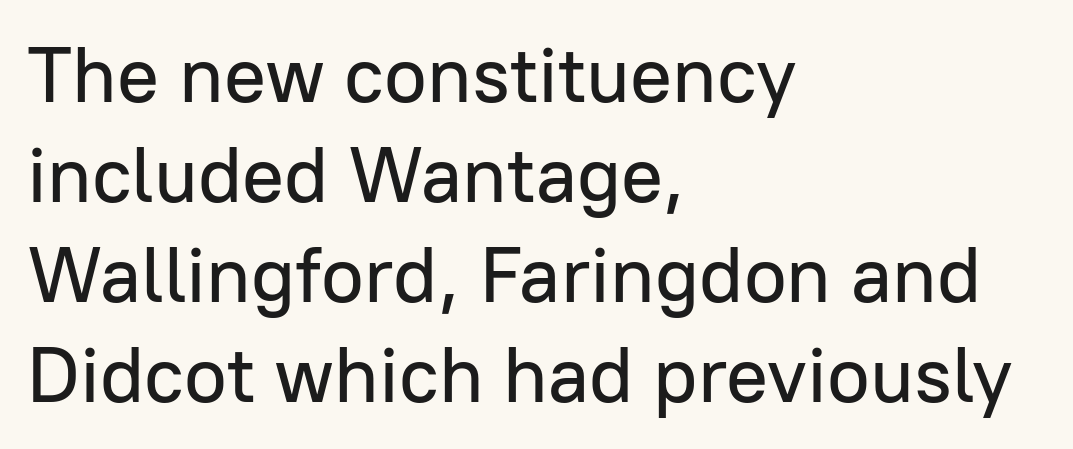
{"serif": "no", "italic": "no", "width": "normal", "stroke_contrast": "low", "x_height": "medium", "monospaced": "no", "underline": "no", "align": "left", "line_spacing": "normal", "line_spacing_ratio": 1.28, "letter_spacing": "normal", "letter_spacing_em": 0.0, "glyph_px": 78}
